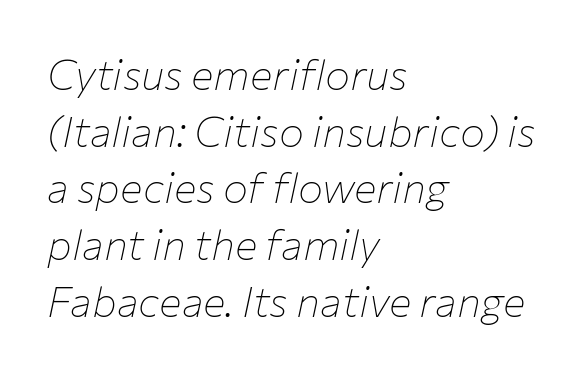
The image shows 42 px thin type, italic (leaning right); set left-aligned, normal line spacing (1.35x), normal letter spacing, not underlined; low stroke contrast and a medium x-height.
